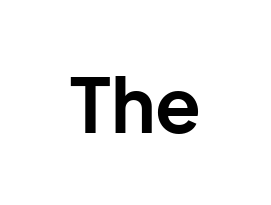
Q: Is the text bold? A: Yes.
Q: Is the text italic (slanted)? A: No, it is upright.
Q: Is the typeface a serif or a sans-serif typeface? A: Sans-serif.
Q: Is the text underlined? A: No.
Q: Is the spacing between letters normal or unusually wide? A: Normal.
Q: Width (condensed, normal, or wide)? A: Normal.
Q: Stroke contrast? A: Low.
Q: x-height? A: Medium.
Q: Monospaced? A: No.
